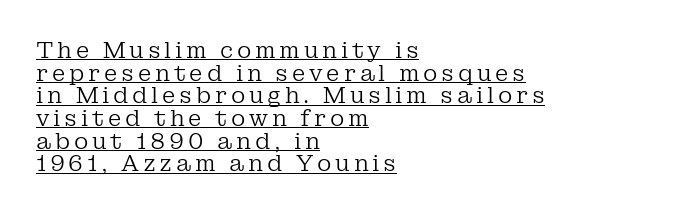
Each line starts at the same left margin while the right side varies. No italicization has been applied; the sample stays upright. Students, observe the line beneath the letters — that is underlining. This reads as an unemphasized weight, regular at the heaviest. Tightly led — the rows are bunched.
